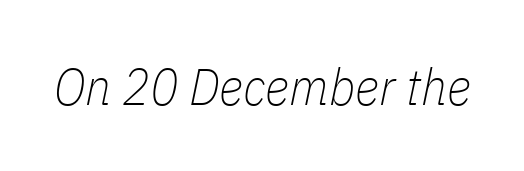
Q: Is the text bold? A: No.
Q: Is the text italic (slanted)? A: Yes, it leans right by about 11 degrees.
Q: Is the text underlined? A: No.
Q: Is the spacing between letters normal or unusually wide? A: Normal.
Q: Width (condensed, normal, or wide)? A: Condensed.
Q: Stroke contrast? A: Low.
Q: x-height? A: Medium.
Q: Monospaced? A: No.
